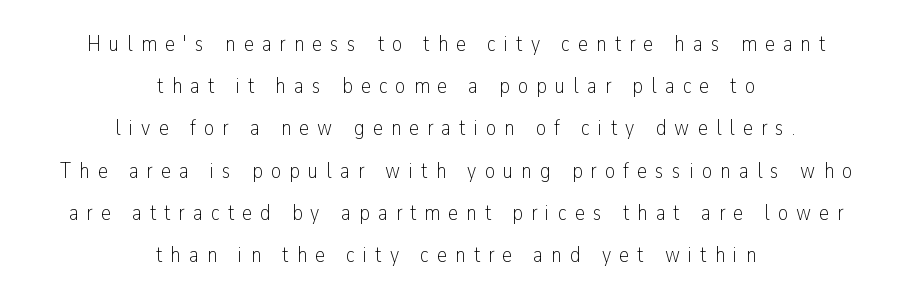
The image shows 22 px text type, upright; set centered, loose line spacing (1.92x), unusually wide letter spacing (+0.38 em), not underlined.
